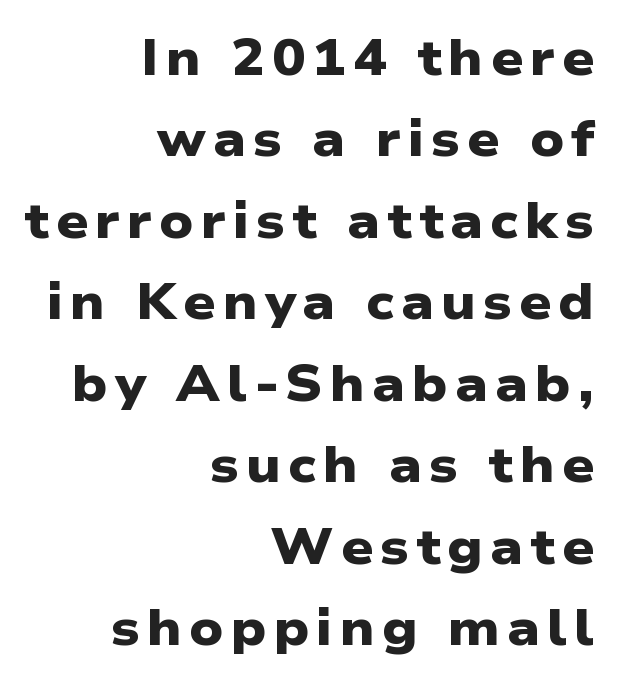
The image shows 50 px heavy, wide sans-serif type; set right-aligned, normal line spacing (1.63x), not underlined; low stroke contrast and a medium x-height.
